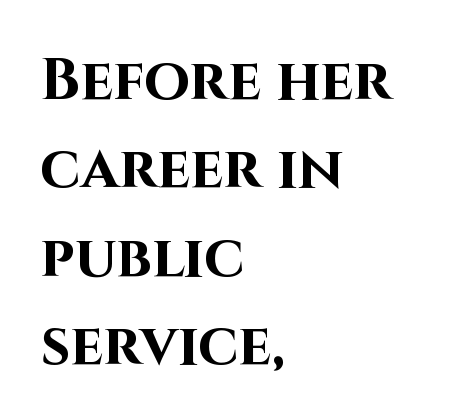
Q: Is the text bold? A: Yes.
Q: Is the text italic (slanted)? A: No, it is upright.
Q: Is the typeface a serif or a sans-serif typeface? A: Sans-serif.
Q: Is the text underlined? A: No.
Q: How is the paragraph aligned? A: Left-aligned.
Q: Is the spacing between letters normal or unusually wide? A: Normal.
Q: Is the spacing between lines tight, normal or loose? A: Normal.
Q: Width (condensed, normal, or wide)? A: Normal.
Q: Stroke contrast? A: High.
Q: x-height? A: Large.
Q: Monospaced? A: No.
